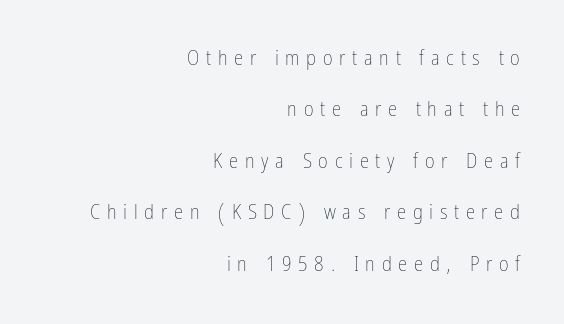
The image shows 21 px text type, upright; set right-aligned, loose line spacing (2.45x), unusually wide letter spacing (+0.32 em), not underlined.
